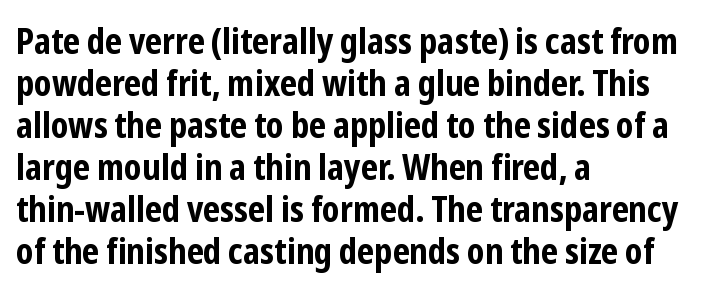
The image shows 35 px bold, condensed sans-serif type, upright; set left-aligned, line spacing 1.2x, normal letter spacing, not underlined; low stroke contrast and a medium x-height.
